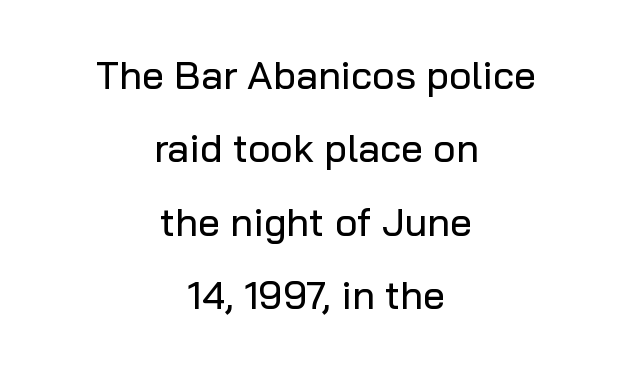
{"serif": "no", "italic": "no", "width": "normal", "stroke_contrast": "low", "x_height": "medium", "monospaced": "no", "underline": "no", "align": "center", "line_spacing_ratio": 1.88, "letter_spacing": "normal", "letter_spacing_em": 0.0, "glyph_px": 39}
